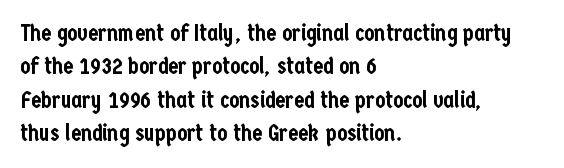
Q: Is the text italic (slanted)? A: No, it is upright.
Q: Is the text underlined? A: No.
Q: How is the paragraph aligned? A: Left-aligned.
Q: Is the spacing between letters normal or unusually wide? A: Normal.
Q: Is the spacing between lines tight, normal or loose? A: Normal.
